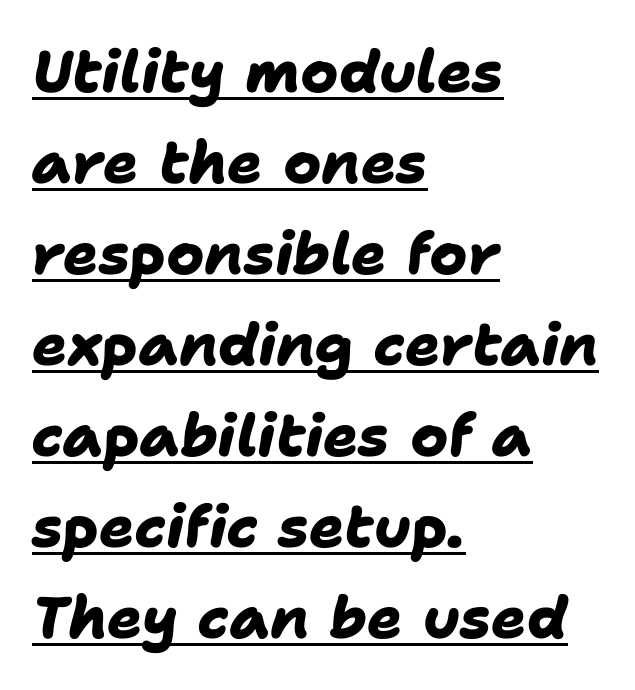
{"serif": "no", "bold": "yes", "weight": "heavy", "width": "normal", "stroke_contrast": "low", "x_height": "medium", "monospaced": "no", "underline": "yes", "align": "left", "line_spacing": "normal", "line_spacing_ratio": 1.57, "letter_spacing": "normal", "letter_spacing_em": 0.0, "glyph_px": 58}
